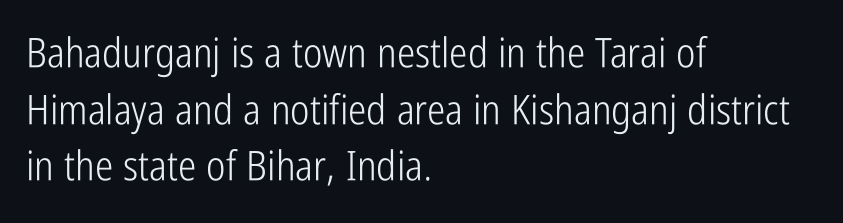
The foot of each line stays bare and open. The setting favours the left margin, as ordinary paragraphs usually do. Think of a printed novel: that variable character pitch is what you see here. This is roman type, the default non-slanted kind.
